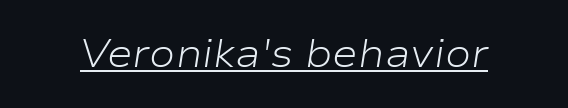
The typeface has the unassuming heft of standard copy or less. Compared with typical body copy, the letter spacing here is the same. When letters slant like this, we call the style italic. You can see a thin bar hugging the bottom of the glyphs. A typesetter would call this proportional, since set widths differ per character.
